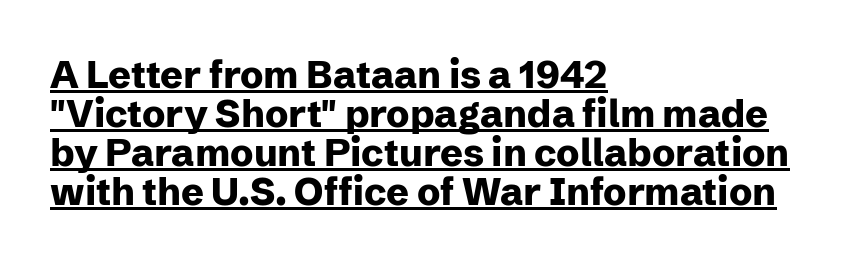
{"serif": "no", "italic": "no", "bold": "yes", "weight": "heavy", "width": "normal", "stroke_contrast": "low", "x_height": "medium", "monospaced": "no", "underline": "yes", "align": "left", "line_spacing": "tight", "line_spacing_ratio": 1.03, "letter_spacing": "normal", "letter_spacing_em": 0.0, "glyph_px": 38}
